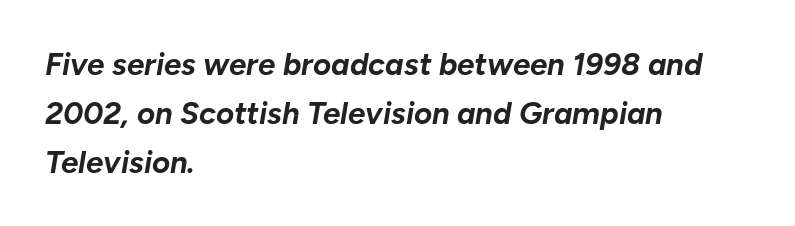
The image shows 31 px bold type, italic (leaning right); set left-aligned, normal line spacing (1.58x), normal letter spacing, not underlined; low stroke contrast and a medium x-height.
